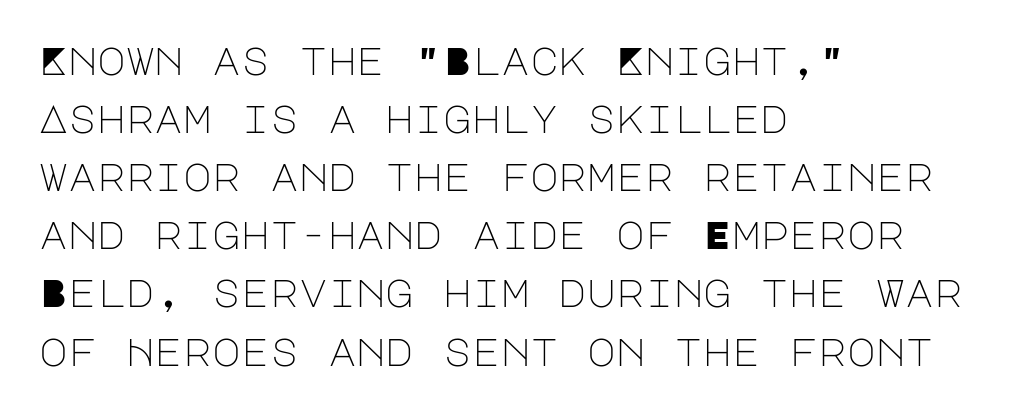
Plain, unruled lines of type. This is roman type, the default non-slanted kind. The strokes are not fattened; the text isn't bold. The passage shown has conventional tracking throughout. Teacher's note: observe the even left margin — that is flush-left alignment.
